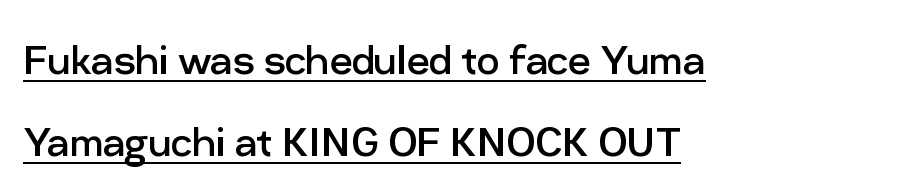
This is roman type, the default non-slanted kind. The passage is arranged the way most books set body copy — flush left. A typesetter would call this zero additional tracking. These lines sit exactly where default settings would place them. Here the designer chose a conventional face with non-uniform glyph widths. Type style note: lacks serifs.
